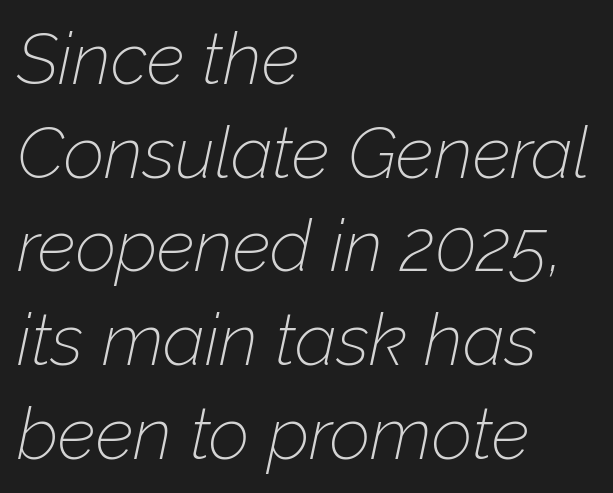
Caption: face not bold, strokes unweighted. Nothing unusual about the tracking: characters are spaced as the font intends. Left-aligned paragraph, ragged on the right. What's the leading like? Ordinary, nothing unusual.
